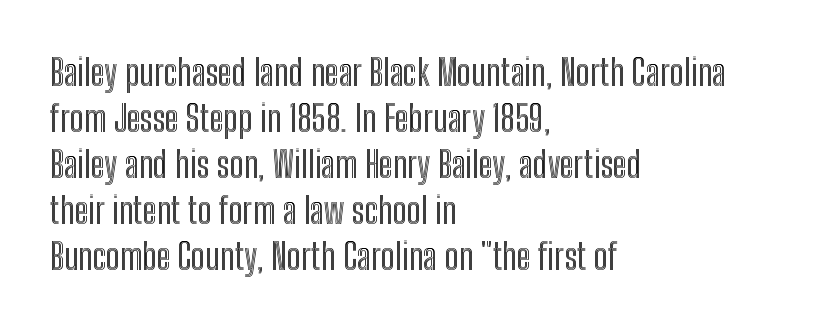
Q: Is the text italic (slanted)? A: No, it is upright.
Q: Is the text underlined? A: No.
Q: How is the paragraph aligned? A: Left-aligned.
Q: Is the spacing between letters normal or unusually wide? A: Normal.
Q: Is the spacing between lines tight, normal or loose? A: Normal.
Q: Width (condensed, normal, or wide)? A: Condensed.
Q: x-height? A: Medium.
Q: Monospaced? A: No.
